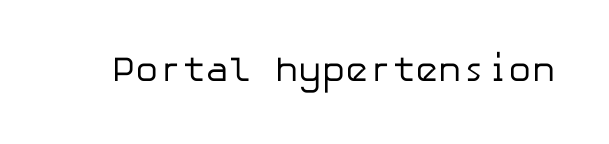
{"serif": "no", "italic": "no", "bold": "no", "weight": "regular", "width": "normal", "stroke_contrast": "low", "x_height": "medium", "underline": "no", "letter_spacing": "normal", "letter_spacing_em": 0.0, "glyph_px": 35}
